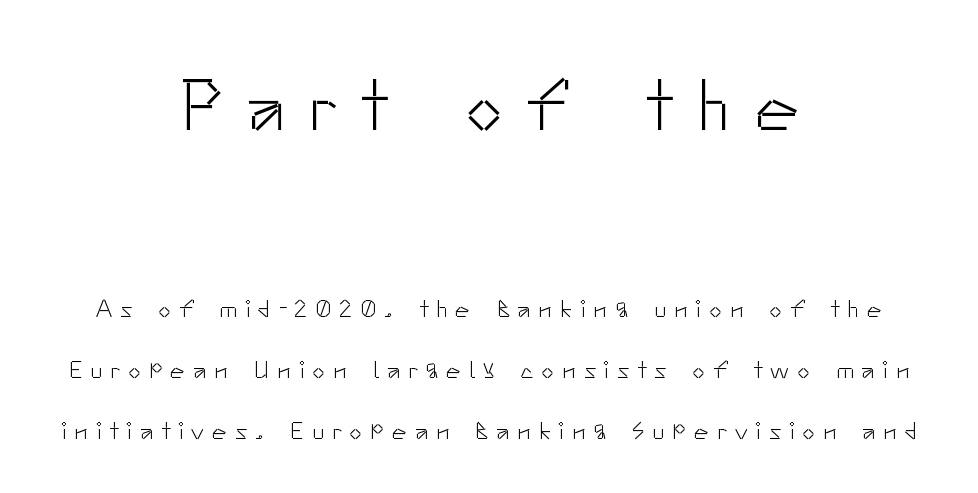
These lines are centered, leaving both edges ragged. Here the first block reads like a headline and the second like body copy. The letters advance in unequal steps, a hallmark of proportional type. These lines stand farther apart than default settings would place them. Caption: face not bold, strokes unweighted. Note: no serifs on the glyphs.
